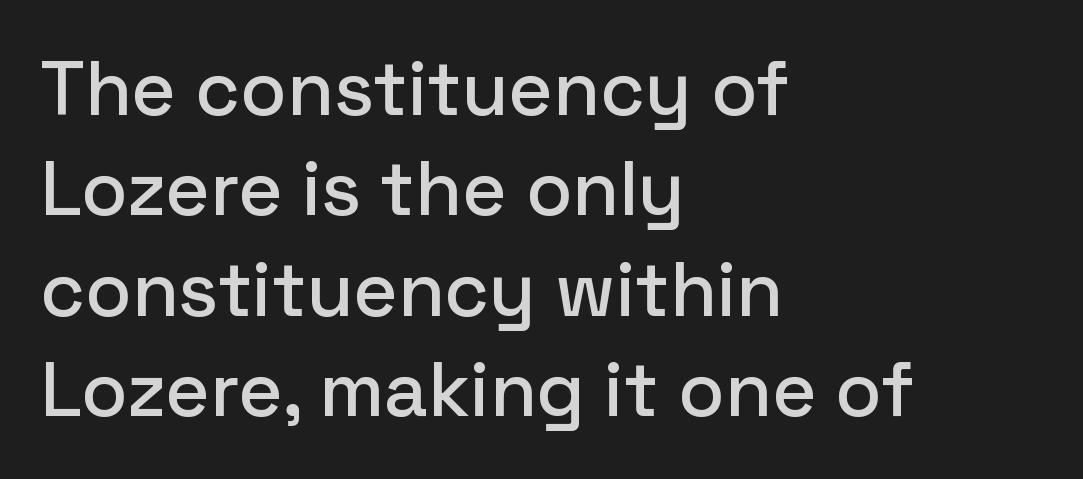
{"serif": "no", "italic": "no", "width": "normal", "stroke_contrast": "low", "x_height": "medium", "monospaced": "no", "underline": "no", "align": "left", "line_spacing": "normal", "line_spacing_ratio": 1.32, "letter_spacing": "normal", "letter_spacing_em": 0.0, "glyph_px": 76}
